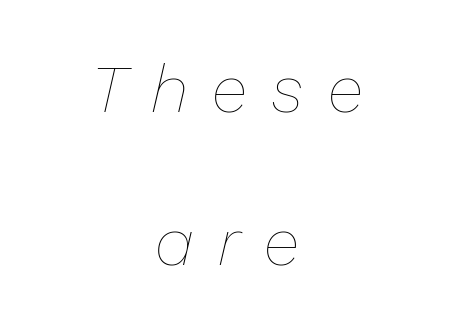
The image shows 66 px thin type, italic (leaning right); set centered, loose line spacing (2.32x), unusually wide letter spacing (+0.37 em), not underlined; low stroke contrast and a medium x-height.
